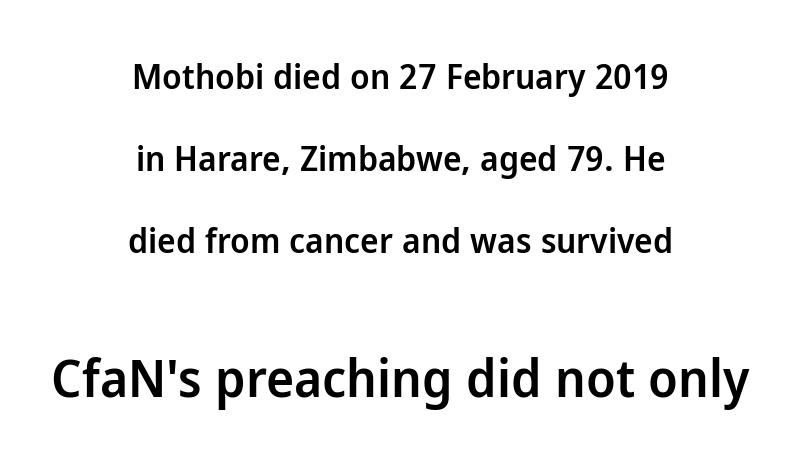
The image shows 53 px semibold sans-serif type, upright; set centered, loose line spacing (2.35x), normal letter spacing, not underlined; the second (bottom) block is 1.51x larger; low stroke contrast and a medium x-height.
